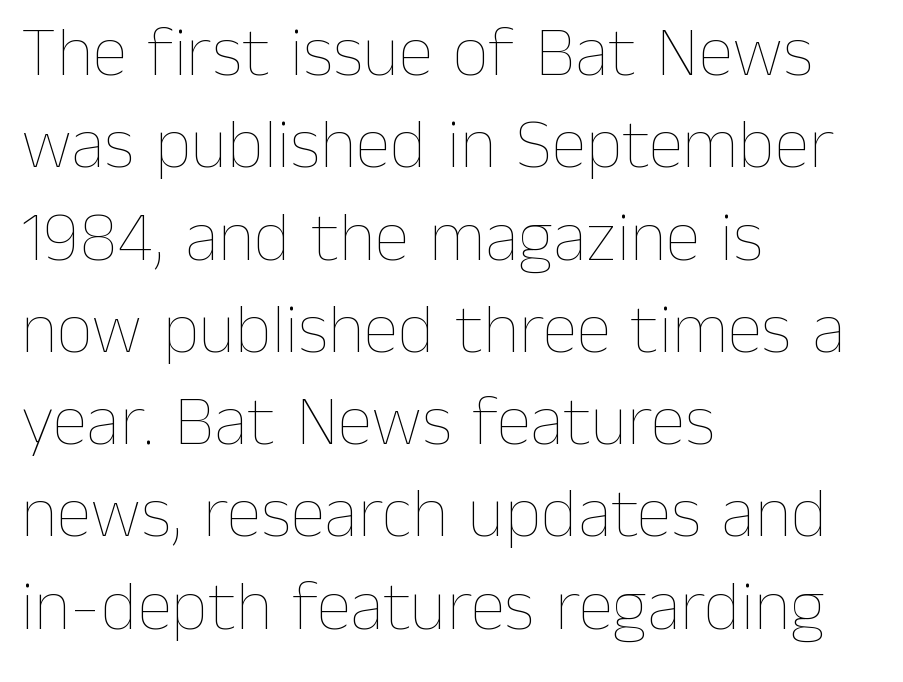
Proportional: the letters do not fall into vertical columns. Each stroke keeps to a modest, everyday thickness or less. Does the leading feel generous? No, just average. Decoration check: the copy has no underline. Default kerning and tracking; the words read as compact shapes.
